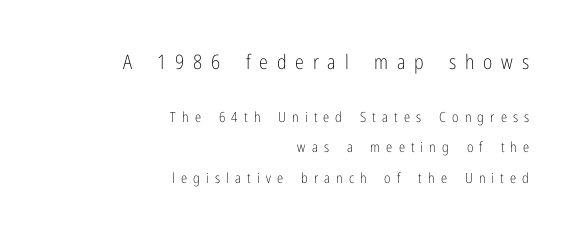
The text block is weighted toward the right margin, trailing off unevenly leftward. The axis of the letterforms is exactly vertical. The more generous point size was reserved for the upper chunk. A typesetter would call this leading open, well beyond the default.
